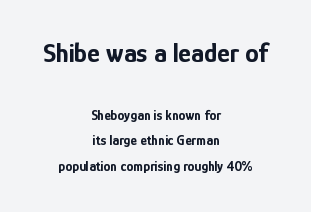
The image shows 27 px bold type, upright; set centered, line spacing 1.8x, normal letter spacing, not underlined; the first (top) block is 1.93x larger.
